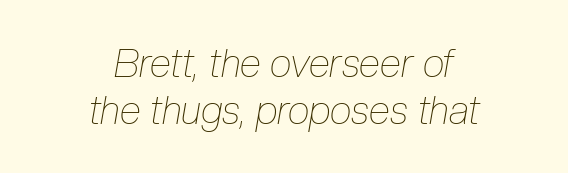
{"italic": "yes", "lean": "right", "slant_degrees": 10, "bold": "no", "weight": "thin", "width": "condensed", "stroke_contrast": "low", "x_height": "medium", "monospaced": "no", "underline": "no", "align": "center", "line_spacing_ratio": 1.2, "letter_spacing": "normal", "letter_spacing_em": 0.0, "glyph_px": 39}
